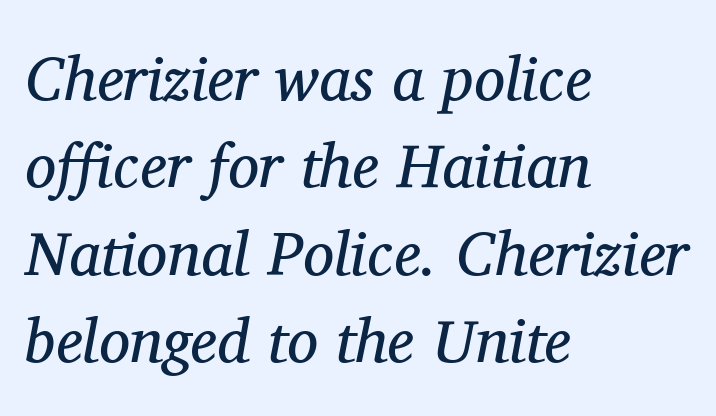
{"serif": "yes", "italic": "yes", "lean": "right", "slant_degrees": 11, "bold": "no", "weight": "regular", "width": "normal", "stroke_contrast": "medium", "x_height": "medium", "monospaced": "no", "underline": "no", "align": "left", "line_spacing": "normal", "line_spacing_ratio": 1.41, "letter_spacing": "normal", "letter_spacing_em": 0.0, "glyph_px": 62}
